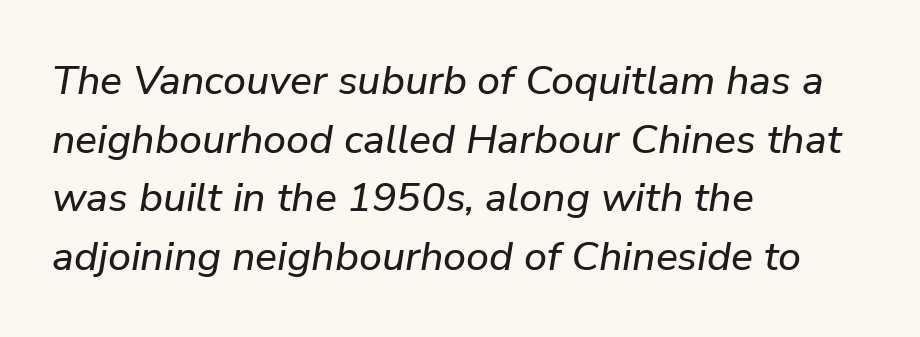
The rendering keeps characters at their native spacing. Layout note: lines flush left. There's an unmistakable incline to the writing here. The space beneath each line is pristine and unruled.
